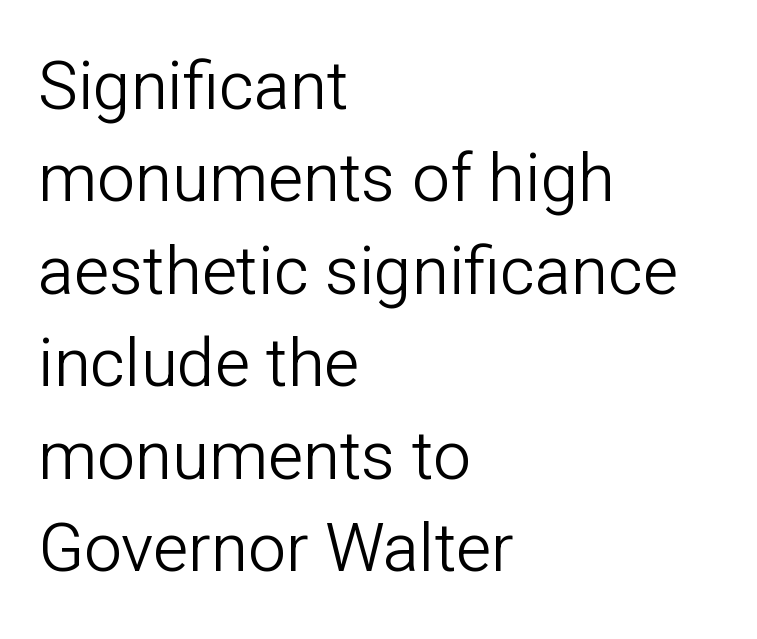
Q: Is the text bold? A: No.
Q: Is the text italic (slanted)? A: No, it is upright.
Q: Is the typeface a serif or a sans-serif typeface? A: Sans-serif.
Q: Is the text underlined? A: No.
Q: How is the paragraph aligned? A: Left-aligned.
Q: Is the spacing between letters normal or unusually wide? A: Normal.
Q: Is the spacing between lines tight, normal or loose? A: Normal.
Q: Width (condensed, normal, or wide)? A: Normal.
Q: Stroke contrast? A: Low.
Q: x-height? A: Medium.
Q: Monospaced? A: No.
